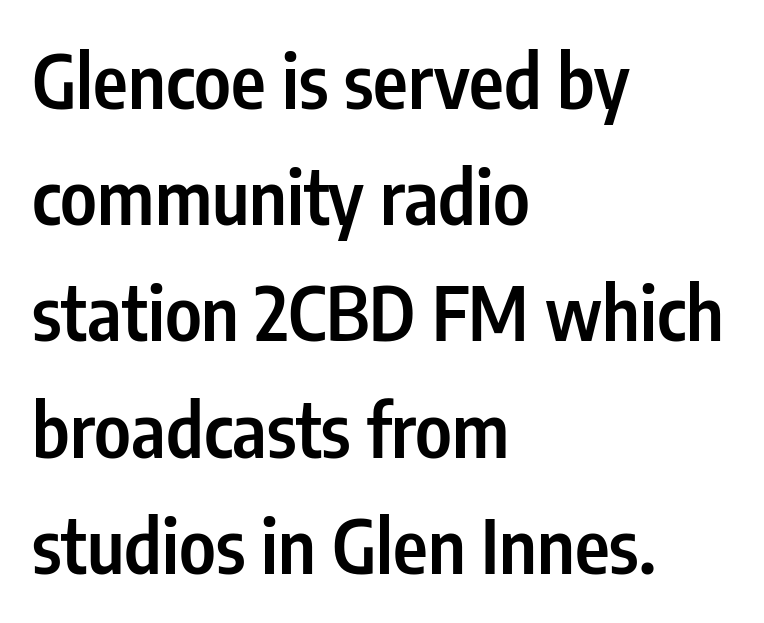
Q: Is the text bold? A: Semi-bold.
Q: Is the text italic (slanted)? A: No, it is upright.
Q: Is the typeface a serif or a sans-serif typeface? A: Sans-serif.
Q: Is the text underlined? A: No.
Q: How is the paragraph aligned? A: Left-aligned.
Q: Is the spacing between letters normal or unusually wide? A: Normal.
Q: Is the spacing between lines tight, normal or loose? A: Normal.
Q: Width (condensed, normal, or wide)? A: Condensed.
Q: Stroke contrast? A: Low.
Q: x-height? A: Medium.
Q: Monospaced? A: No.
